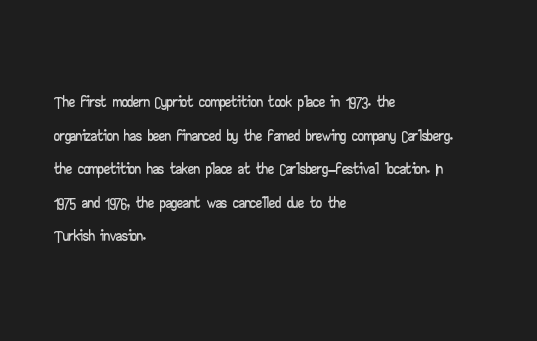
Q: Is the text italic (slanted)? A: No, it is upright.
Q: Is the text underlined? A: No.
Q: How is the paragraph aligned? A: Left-aligned.
Q: Is the spacing between letters normal or unusually wide? A: Normal.
Q: Is the spacing between lines tight, normal or loose? A: Normal.
